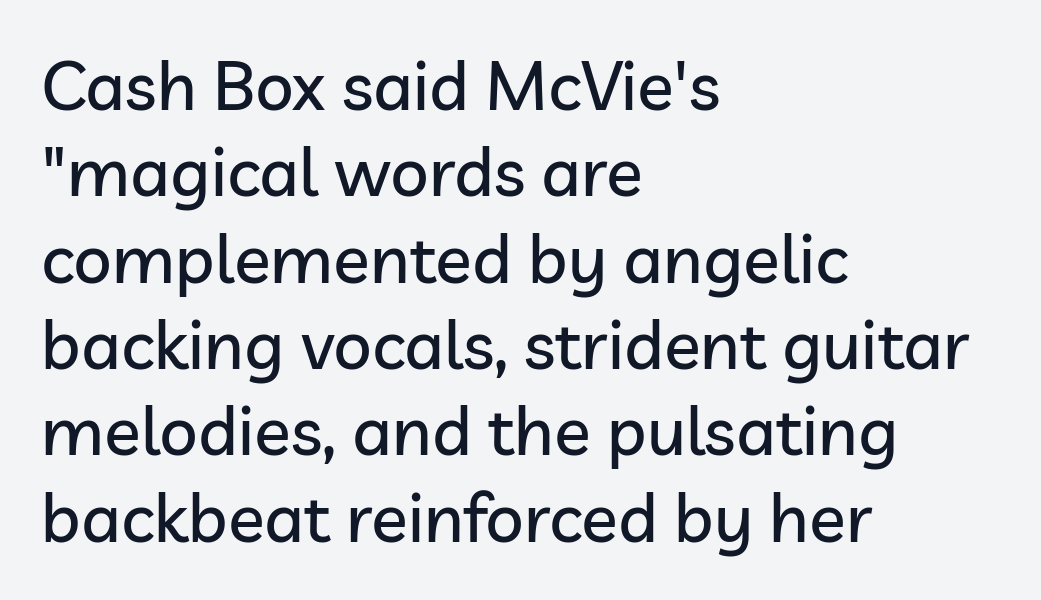
Observe the absence of serifs on each vertical stroke in this sample. A student would call this left alignment; a typographer would say flush left, rag right. Unmarked baselines from the first word to the last. The type sits square on the baseline with zero lean. Proportional: the letters do not fall into vertical columns.
